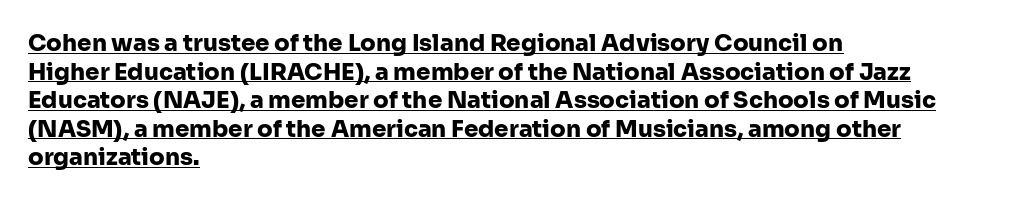
{"italic": "no", "bold": "yes", "underline": "yes", "align": "left", "line_spacing_ratio": 1.24, "letter_spacing": "normal", "letter_spacing_em": 0.0, "glyph_px": 23}
